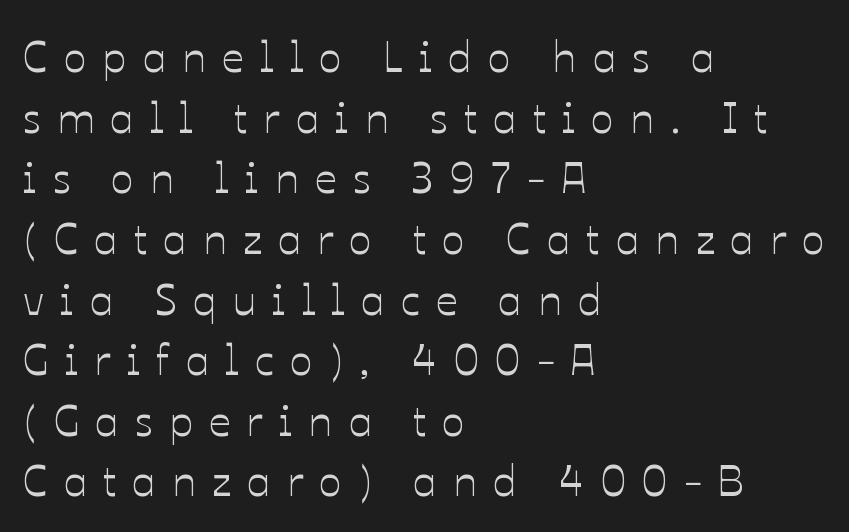
The image shows 43 px text type, upright; set left-aligned, normal line spacing (1.41x), unusually wide letter spacing (+0.37 em), not underlined; low stroke contrast and a medium x-height.
